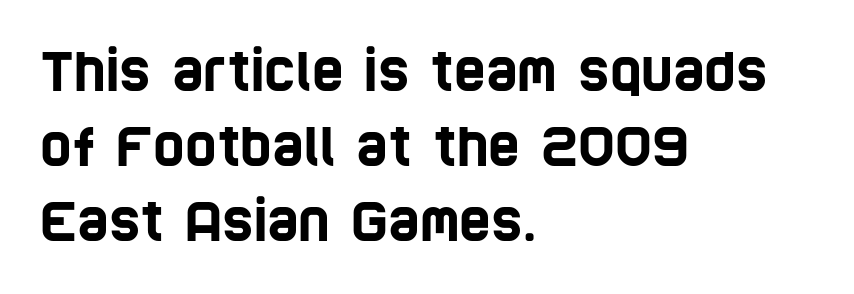
The image shows 54 px condensed sans-serif type; set left-aligned, normal line spacing (1.39x), normal letter spacing, not underlined; low stroke contrast and a large x-height.
